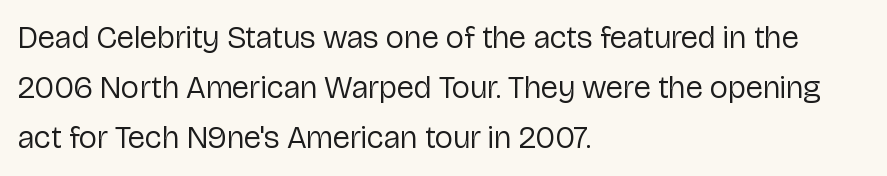
Q: Is the text bold? A: No.
Q: Is the text italic (slanted)? A: No, it is upright.
Q: Is the typeface a serif or a sans-serif typeface? A: Sans-serif.
Q: Is the text underlined? A: No.
Q: How is the paragraph aligned? A: Left-aligned.
Q: Is the spacing between letters normal or unusually wide? A: Normal.
Q: Is the spacing between lines tight, normal or loose? A: Normal.
Q: Width (condensed, normal, or wide)? A: Normal.
Q: Stroke contrast? A: Low.
Q: x-height? A: Medium.
Q: Monospaced? A: No.
